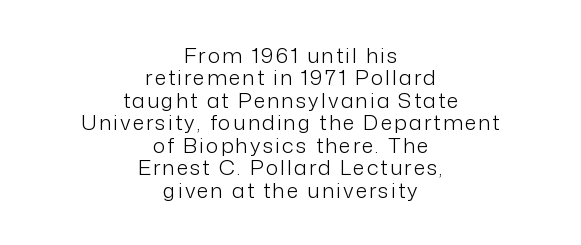
The image shows 21 px text type, upright; set centered, tight line spacing (1.07x), not underlined.
